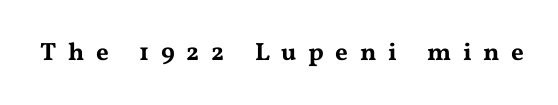
Upright lettering throughout. Compared with typical body copy, the letter spacing here is much looser. Check under the words: just untouched page.
